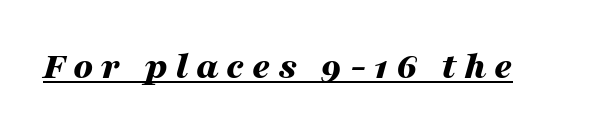
{"italic": "yes", "lean": "right", "slant_degrees": 16, "bold": "yes", "weight": "bold", "width": "wide", "stroke_contrast": "medium", "x_height": "medium", "monospaced": "no", "underline": "yes", "letter_spacing": "wide", "letter_spacing_em": 0.2, "glyph_px": 39}
